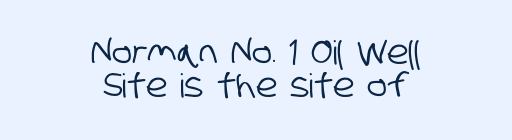
Q: Is the typeface a serif or a sans-serif typeface? A: Sans-serif.
Q: Is the text underlined? A: No.
Q: How is the paragraph aligned? A: Centered.
Q: Is the spacing between letters normal or unusually wide? A: Normal.
Q: Is the spacing between lines tight, normal or loose? A: Tight.
Q: Width (condensed, normal, or wide)? A: Condensed.
Q: Stroke contrast? A: Low.
Q: x-height? A: Large.
Q: Monospaced? A: No.
